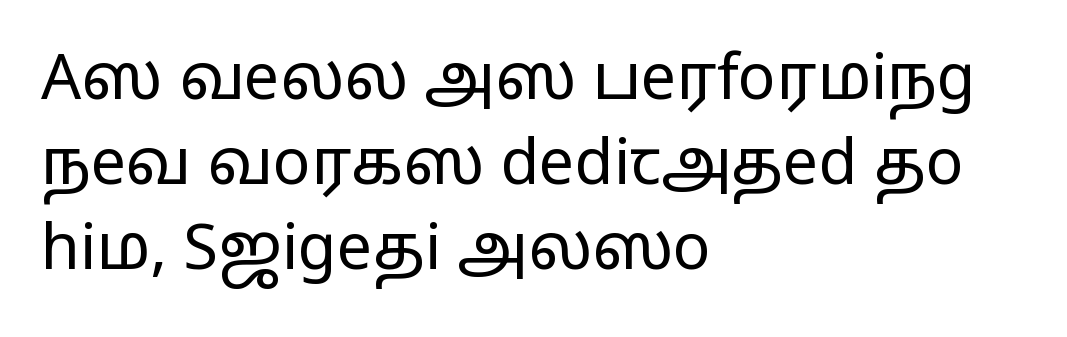
No word sits above an underline. The paragraph has a hard left edge and a soft right edge. Is the stroke heavy? The answer is a plain regular-or-lighter. The letters stand upright; this is a roman face. Look at the tracking — it's just the regular setting, nothing added.
